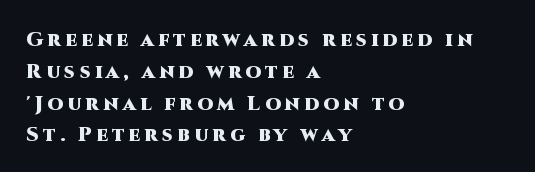
{"italic": "no", "bold": "yes", "underline": "no", "align": "left", "line_spacing": "normal", "line_spacing_ratio": 1.59, "letter_spacing": "wide", "letter_spacing_em": 0.21, "glyph_px": 20}
